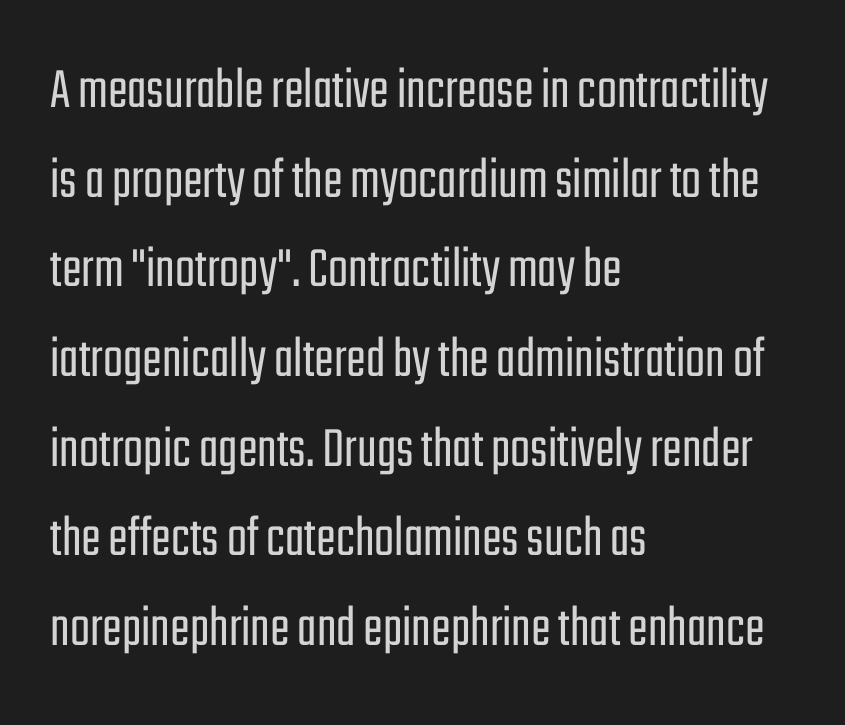
The image shows 59 px light, condensed sans-serif type, upright; set left-aligned, normal line spacing (1.52x), normal letter spacing, not underlined; low stroke contrast and a medium x-height.
